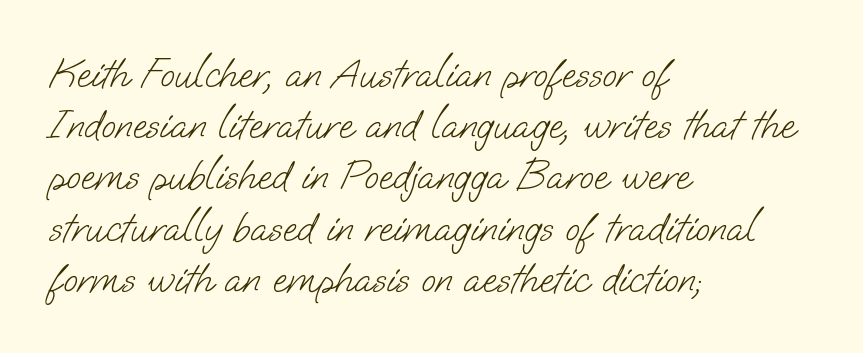
The rag falls on the right side of this text block. Proportional: the letters do not fall into vertical columns. A bare baseline throughout the passage. The face looks like a standard text weight, possibly lighter.
